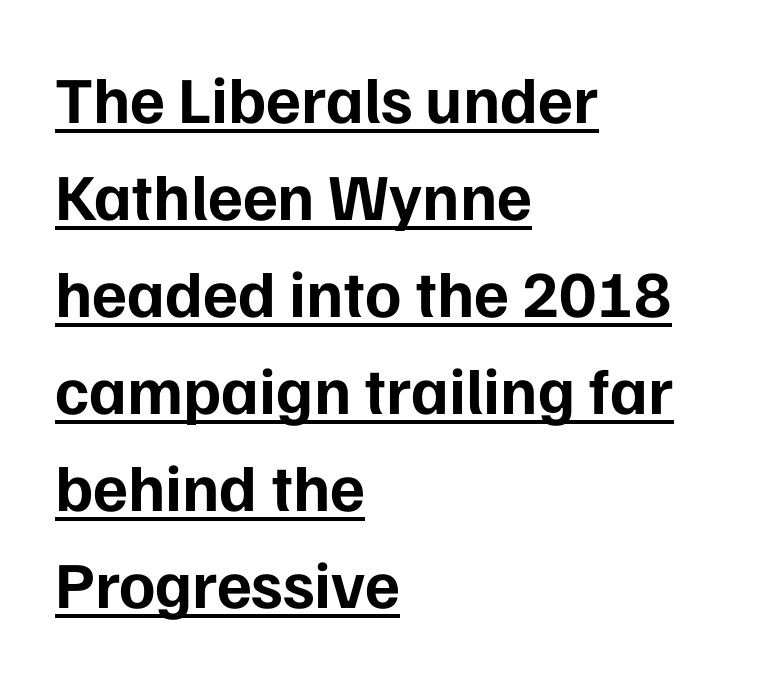
Q: Is the text bold? A: Yes.
Q: Is the text italic (slanted)? A: No, it is upright.
Q: Is the typeface a serif or a sans-serif typeface? A: Sans-serif.
Q: Is the text underlined? A: Yes.
Q: How is the paragraph aligned? A: Left-aligned.
Q: Is the spacing between letters normal or unusually wide? A: Normal.
Q: Is the spacing between lines tight, normal or loose? A: Normal.
Q: Width (condensed, normal, or wide)? A: Normal.
Q: Stroke contrast? A: Low.
Q: x-height? A: Medium.
Q: Monospaced? A: No.
